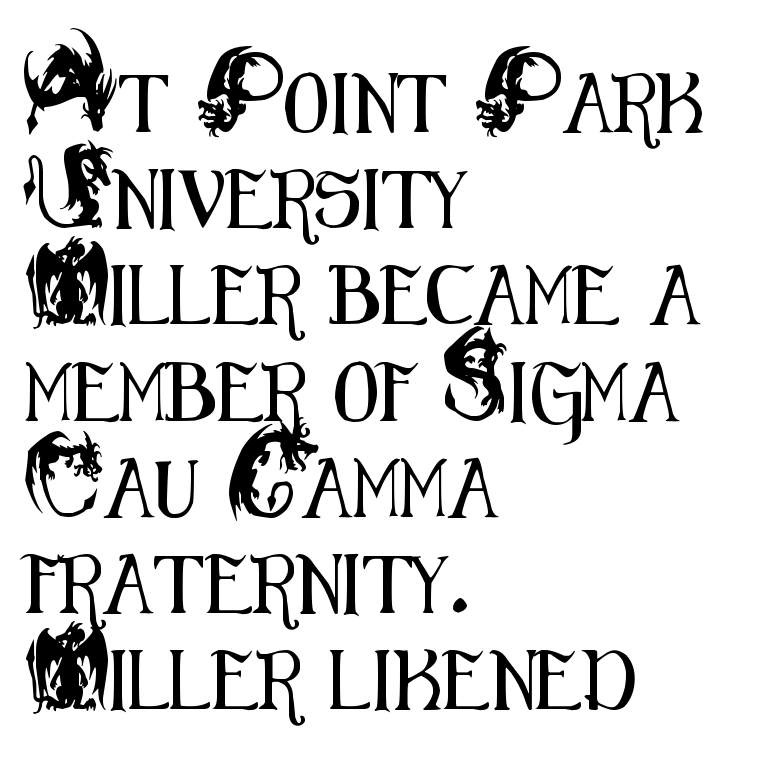
{"serif": "no", "italic": "no", "width": "condensed", "stroke_contrast": "medium", "x_height": "small", "monospaced": "no", "underline": "no", "align": "left", "line_spacing": "normal", "line_spacing_ratio": 1.63, "letter_spacing": "normal", "letter_spacing_em": 0.0, "glyph_px": 59}
